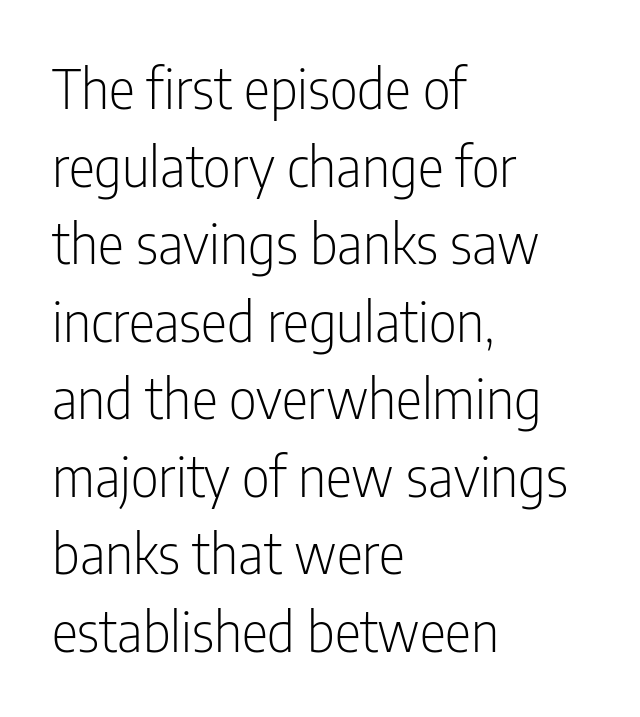
Honestly, the row spacing looks completely unremarkable. Varying glyph widths throughout — classic text-font behaviour. The face used here is rendered with its standard letterfit. A light-to-regular cut is what we see here. The type family on display is of the sans-serif kind. The lines are quadded left.
